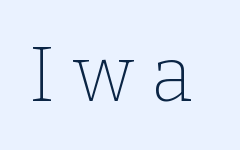
{"serif": "yes", "italic": "no", "bold": "no", "weight": "thin", "width": "normal", "stroke_contrast": "low", "x_height": "medium", "monospaced": "no", "underline": "no", "letter_spacing": "wide", "letter_spacing_em": 0.23, "glyph_px": 78}
